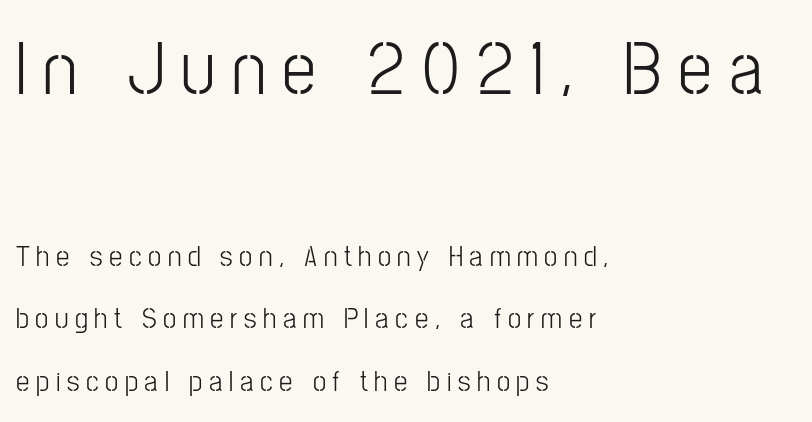
You could fit nearly another row in the gap between these rows. The letters advance in unequal steps, a hallmark of proportional type. Students, note that the glyphs here are deliberately spaced far apart. Layout note: lines flush left. This rendering employs a face without finishing strokes, i.e., a sans-serif. If you drew a line through each stem, it would be perfectly vertical.
